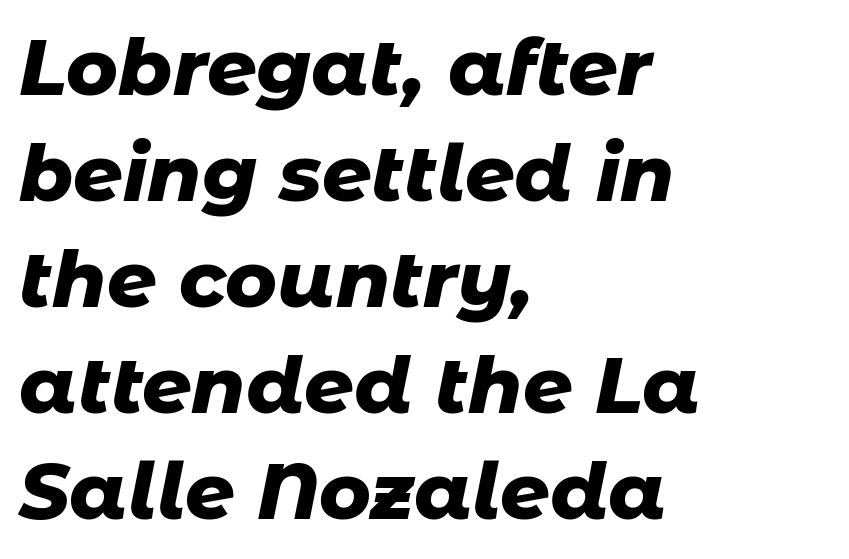
The image shows 78 px heavy type, italic (leaning right); set left-aligned, normal line spacing (1.36x), normal letter spacing, not underlined; low stroke contrast and a medium x-height.
